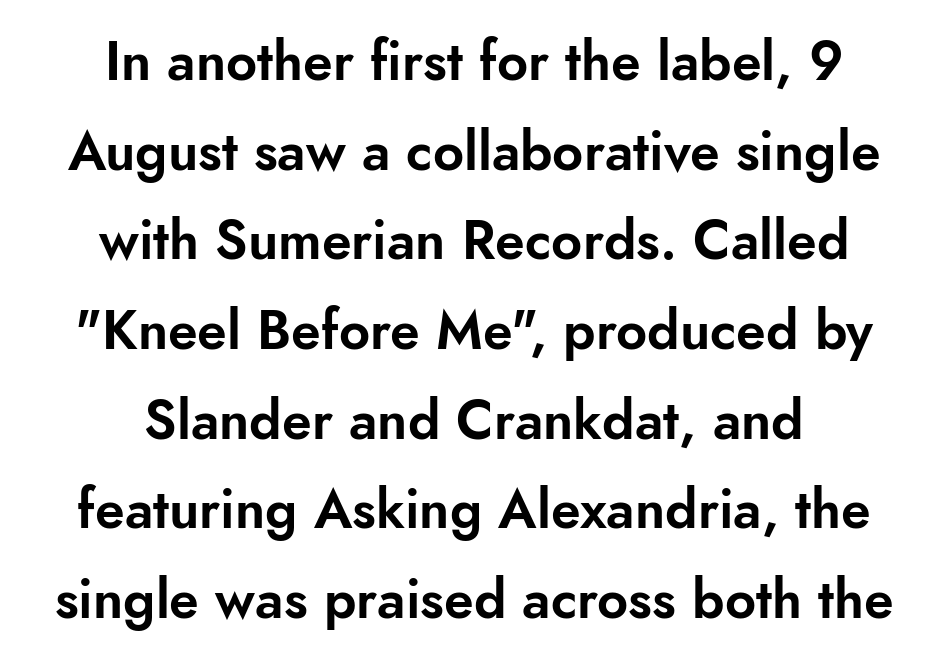
Check where the strokes stop: nothing finishes them off — pure sans. In terms of letterspacing, this is plain default setting. A clean baseline with only descenders dipping below it. The typography opts for an upright posture over an oblique one. The passage shown stacks its lines at a standard gap.
